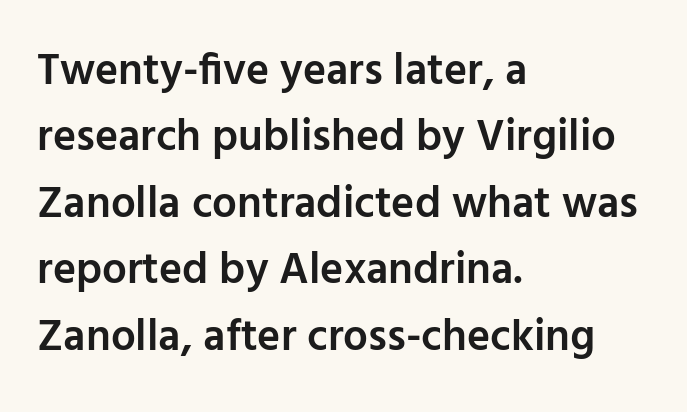
The image shows 44 px semibold sans-serif type, upright; set left-aligned, normal line spacing (1.51x), normal letter spacing, not underlined; low stroke contrast and a medium x-height.
